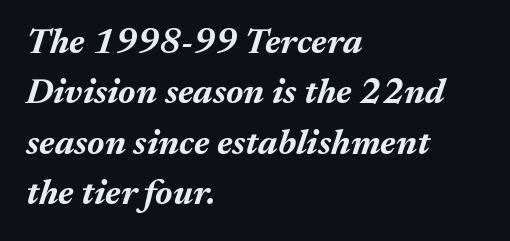
The image shows 36 px bold type, italic (leaning right); set left-aligned, normal line spacing (1.4x), normal letter spacing, not underlined; medium stroke contrast and a medium x-height.
